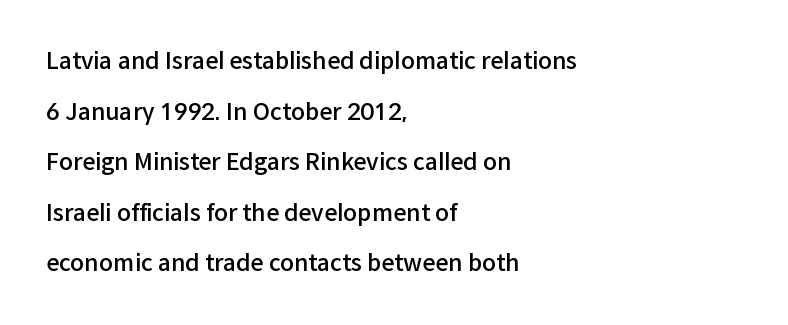
This is roman type, the default non-slanted kind. Has an underline been added? It has not. Weight: semibold (demi). This rendering uses left alignment, leaving the right contour irregular.
